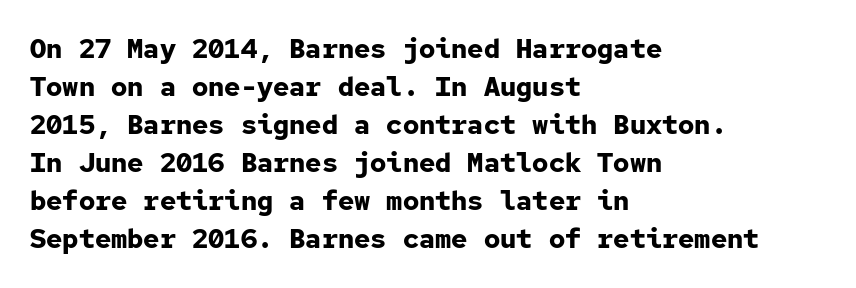
{"italic": "no", "bold": "yes", "underline": "no", "align": "left", "line_spacing": "normal", "line_spacing_ratio": 1.41, "letter_spacing": "normal", "letter_spacing_em": 0.0, "glyph_px": 27}
